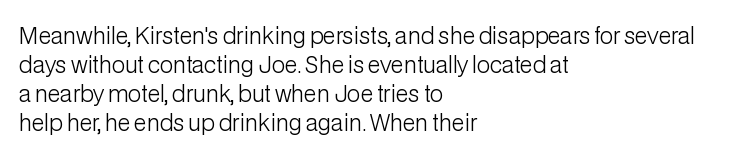
The image shows 22 px text type, upright; set left-aligned, normal line spacing (1.32x), normal letter spacing, not underlined.
